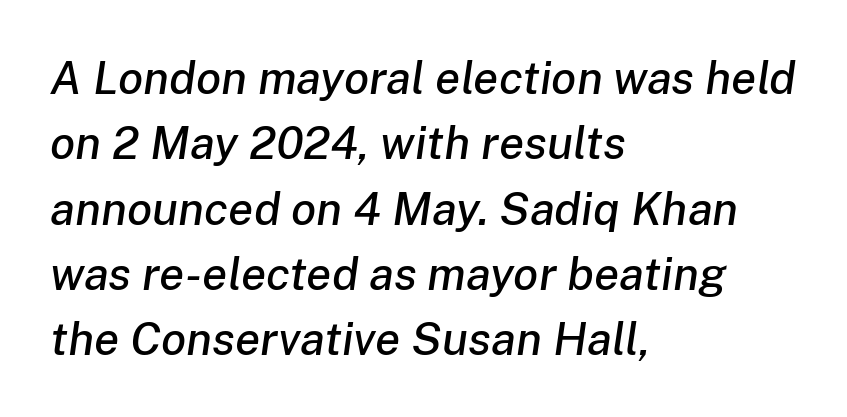
Q: Is the text italic (slanted)? A: Yes, it leans right by about 8 degrees.
Q: Is the text underlined? A: No.
Q: How is the paragraph aligned? A: Left-aligned.
Q: Is the spacing between letters normal or unusually wide? A: Normal.
Q: Is the spacing between lines tight, normal or loose? A: Normal.
Q: Width (condensed, normal, or wide)? A: Normal.
Q: Stroke contrast? A: Low.
Q: x-height? A: Medium.
Q: Monospaced? A: No.
